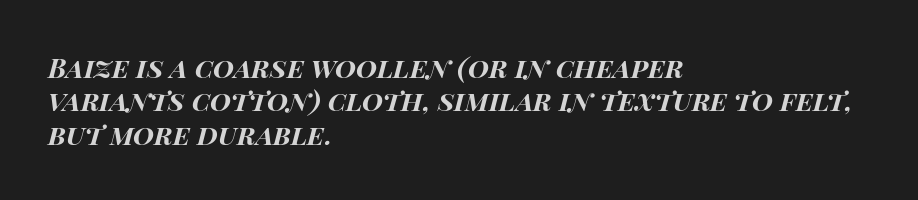
Q: Is the text bold? A: Yes.
Q: Is the text italic (slanted)? A: Yes, it leans right by about 15 degrees.
Q: Is the text underlined? A: No.
Q: How is the paragraph aligned? A: Left-aligned.
Q: Is the spacing between letters normal or unusually wide? A: Normal.
